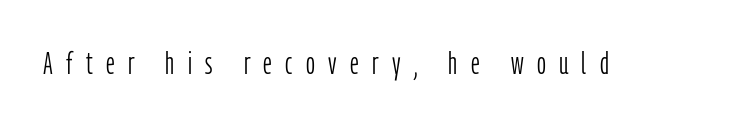
Q: Is the text bold? A: No.
Q: Is the text italic (slanted)? A: No, it is upright.
Q: Is the typeface a serif or a sans-serif typeface? A: Sans-serif.
Q: Is the text underlined? A: No.
Q: Is the spacing between letters normal or unusually wide? A: Unusually wide.
Q: Width (condensed, normal, or wide)? A: Condensed.
Q: Stroke contrast? A: Low.
Q: x-height? A: Medium.
Q: Monospaced? A: No.
